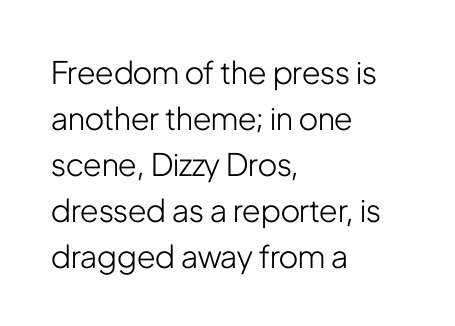
The image shows 31 px light, condensed sans-serif type, upright; set left-aligned, normal line spacing (1.48x), normal letter spacing, not underlined; low stroke contrast and a medium x-height.
